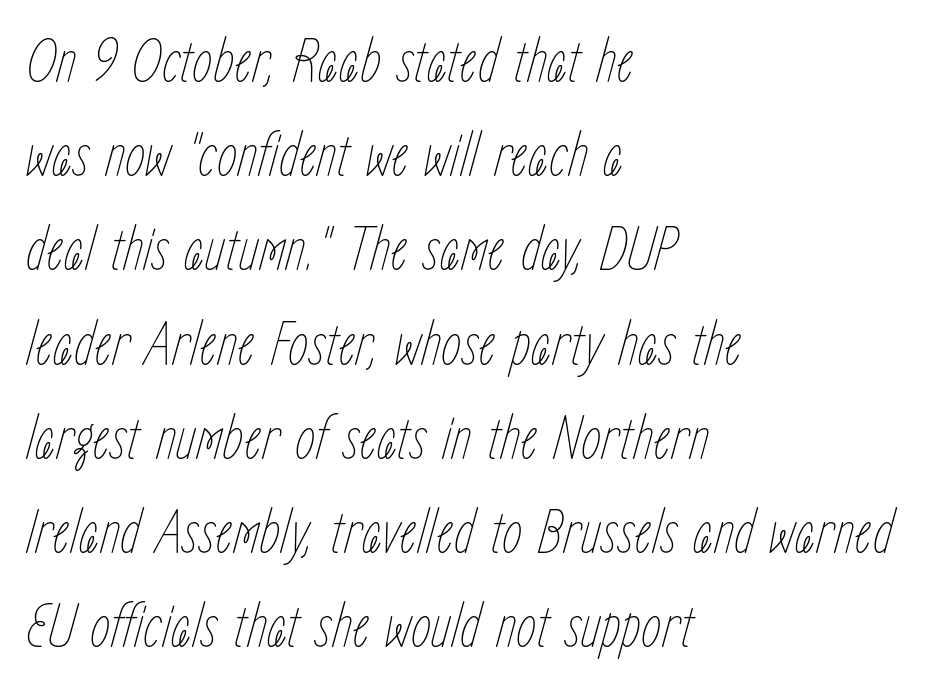
The specimen omits any rule beneath the text block's lines. Layout note: lines flush left. Character widths vary here, with narrow letters taking less room than wide ones. These lines sit exactly where default settings would place them. The font's italic variant was chosen for this text. This sample uses plain, unmodified letter spacing.
